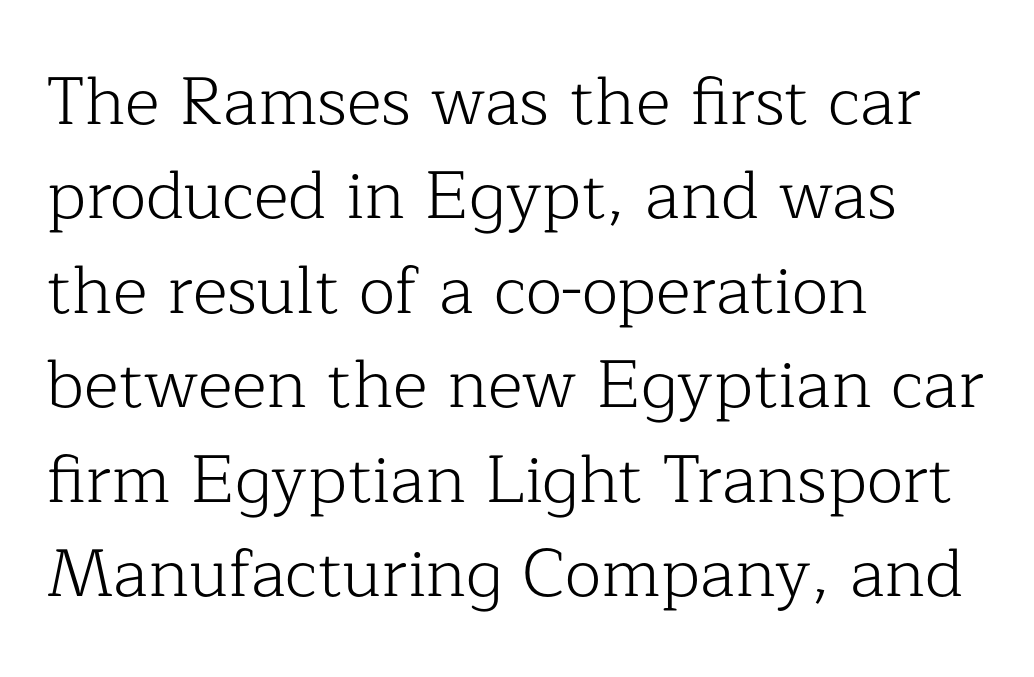
{"serif": "yes", "italic": "no", "bold": "no", "weight": "light", "width": "normal", "stroke_contrast": "low", "x_height": "medium", "monospaced": "no", "underline": "no", "align": "left", "line_spacing": "normal", "line_spacing_ratio": 1.41, "letter_spacing": "normal", "letter_spacing_em": 0.0, "glyph_px": 67}
